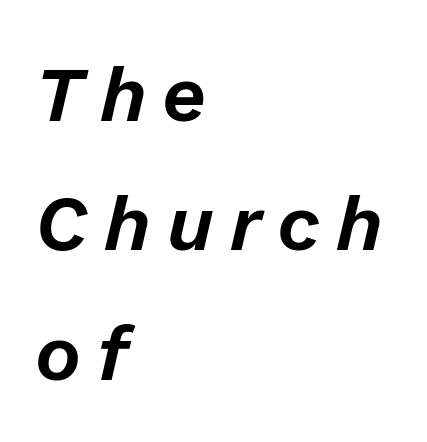
The image shows 77 px text type, italic (leaning right); set left-aligned, normal line spacing (1.68x), unusually wide letter spacing (+0.21 em), not underlined; low stroke contrast and a medium x-height.
